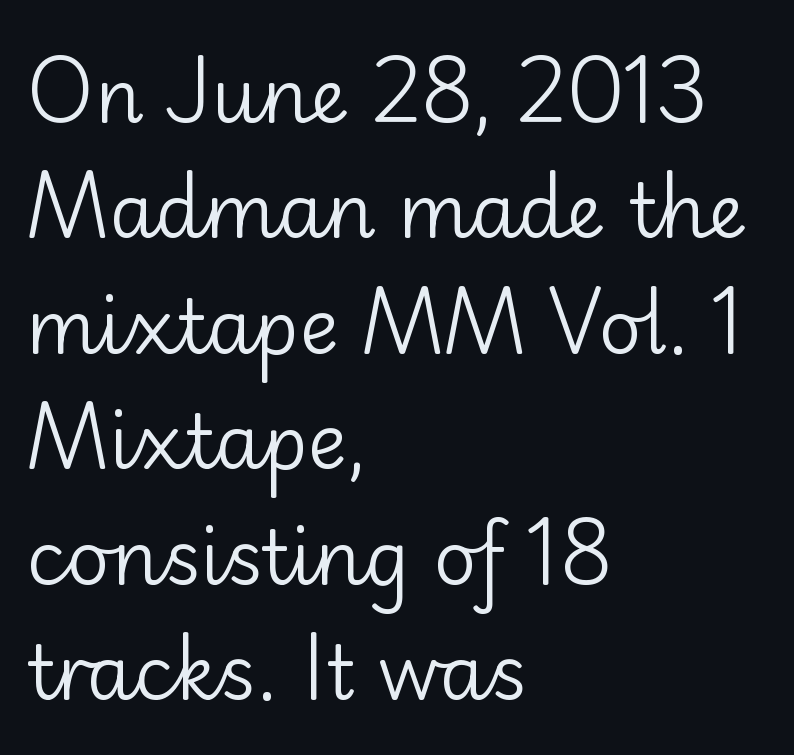
Casual observation: everything's shoved over to the left. Observe the absence of serifs on each vertical stroke in this sample. Check the space under the baseline: it is left empty. Is there much room between lines? A standard amount, neither cramped nor airy. Each letter keeps its own natural width here, so spacing adapts to shape.
